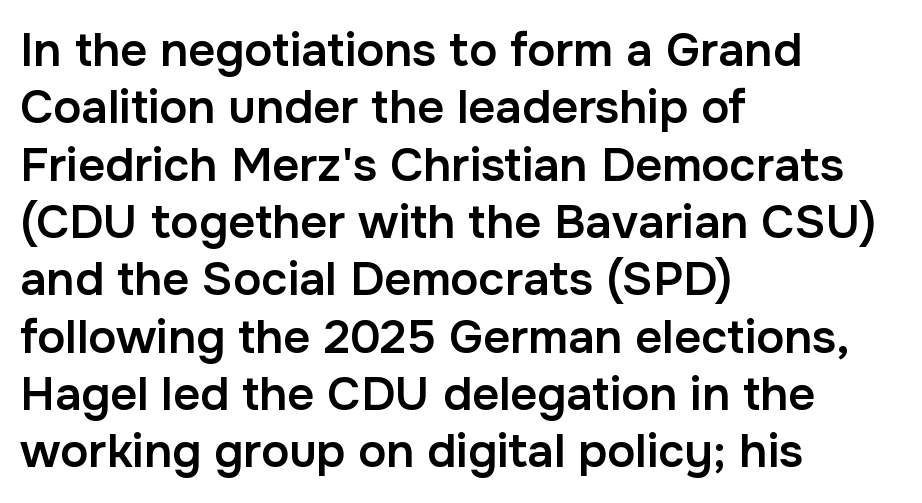
These lines are rendered in a variable-pitch font. Every letter is mildly thick-stroked: semibold rather than bold. A student would call this left alignment; a typographer would say flush left, rag right. This sample uses plain, unmodified letter spacing.
